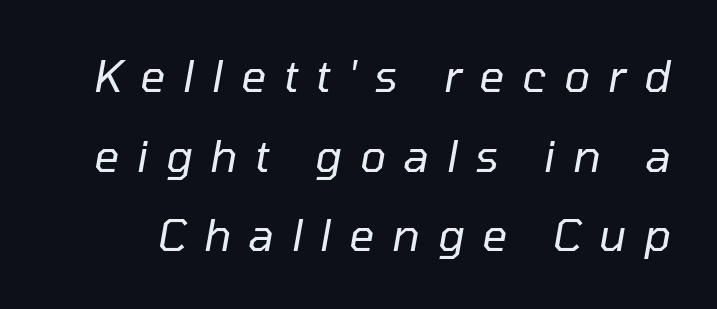
The image shows 44 px regular-weight type, italic (leaning right); set line spacing 1.81x, unusually wide letter spacing (+0.4 em), not underlined; low stroke contrast and a medium x-height.
